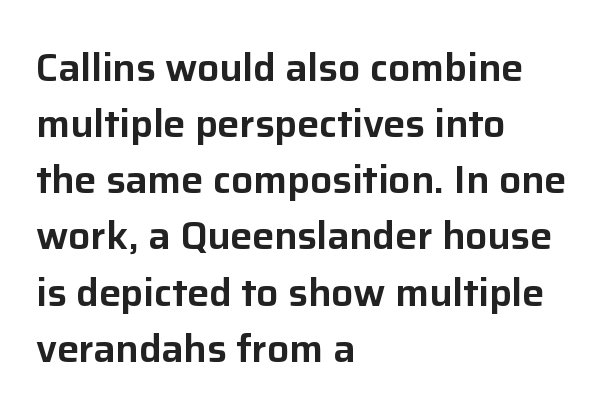
The image shows 39 px sans-serif type, upright; set left-aligned, normal line spacing (1.44x), normal letter spacing, not underlined; low stroke contrast and a medium x-height.
